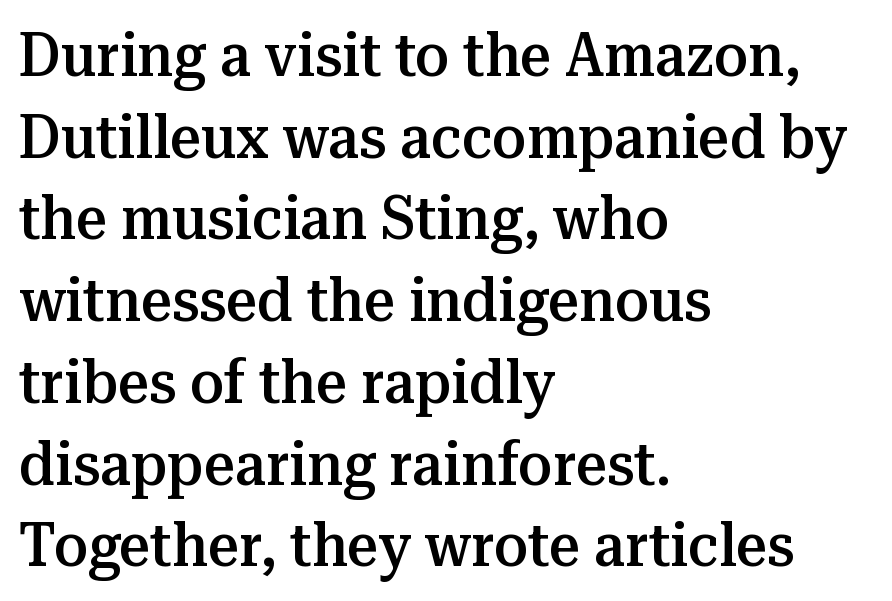
{"serif": "yes", "italic": "no", "bold": "semi", "weight": "semibold", "width": "normal", "stroke_contrast": "medium", "x_height": "medium", "monospaced": "no", "underline": "no", "align": "left", "line_spacing": "normal", "line_spacing_ratio": 1.34, "letter_spacing": "normal", "letter_spacing_em": 0.0, "glyph_px": 61}
